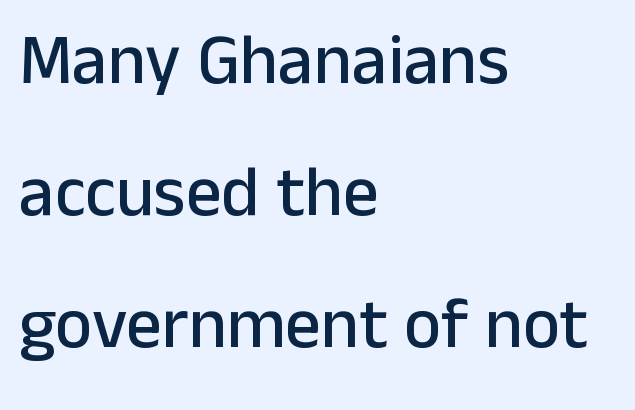
The image shows 71 px sans-serif type, upright; set left-aligned, line spacing 1.86x, normal letter spacing, not underlined; low stroke contrast and a medium x-height.
